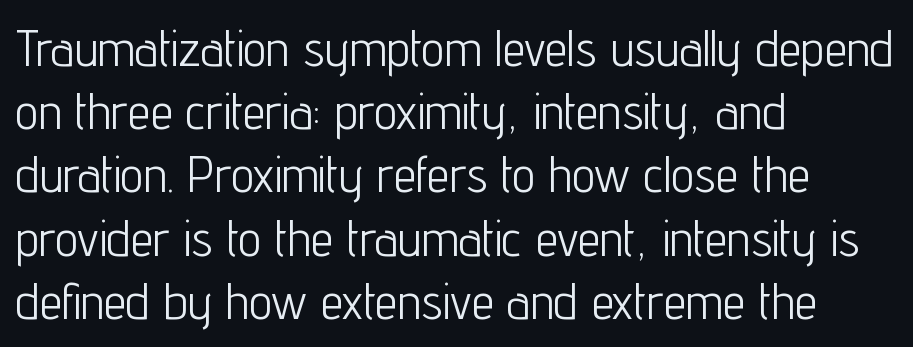
The image shows 51 px light, condensed sans-serif type, upright; set left-aligned, line spacing 1.24x, normal letter spacing, not underlined; low stroke contrast and a medium x-height.
